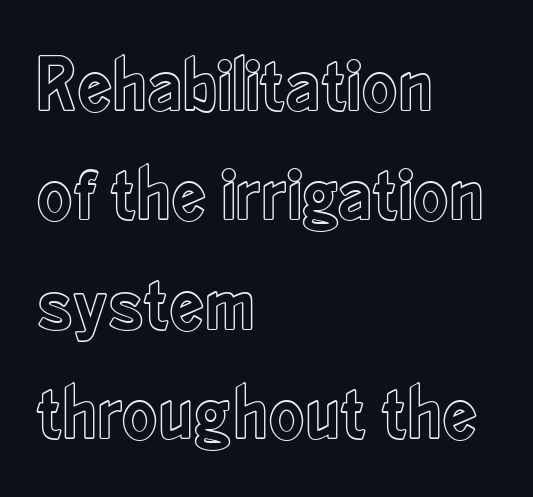
{"italic": "no", "width": "condensed", "x_height": "small", "monospaced": "no", "underline": "no", "align": "left", "line_spacing": "normal", "line_spacing_ratio": 1.42, "letter_spacing": "normal", "letter_spacing_em": 0.0, "glyph_px": 77}
